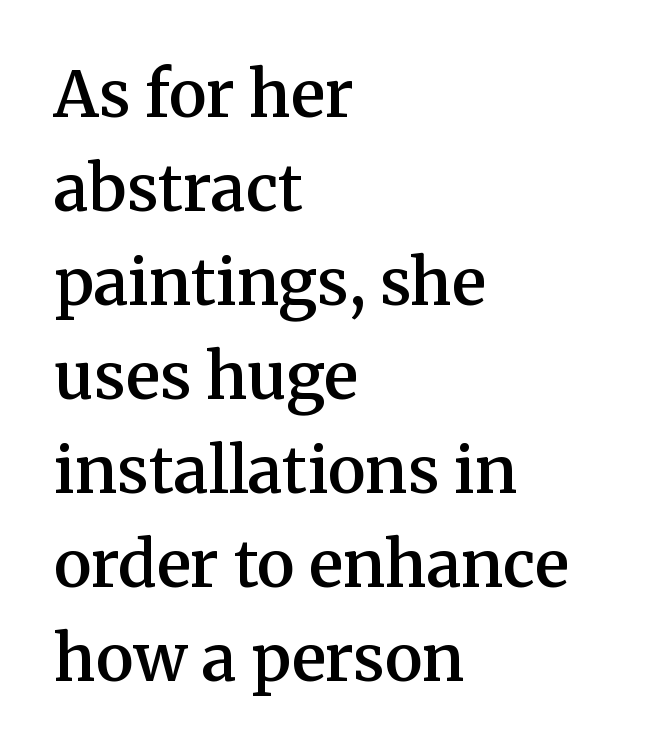
Q: Is the text bold? A: Semi-bold.
Q: Is the text italic (slanted)? A: No, it is upright.
Q: Is the typeface a serif or a sans-serif typeface? A: Serif.
Q: Is the text underlined? A: No.
Q: How is the paragraph aligned? A: Left-aligned.
Q: Is the spacing between letters normal or unusually wide? A: Normal.
Q: Is the spacing between lines tight, normal or loose? A: Normal.
Q: Width (condensed, normal, or wide)? A: Normal.
Q: Stroke contrast? A: Medium.
Q: x-height? A: Medium.
Q: Monospaced? A: No.
